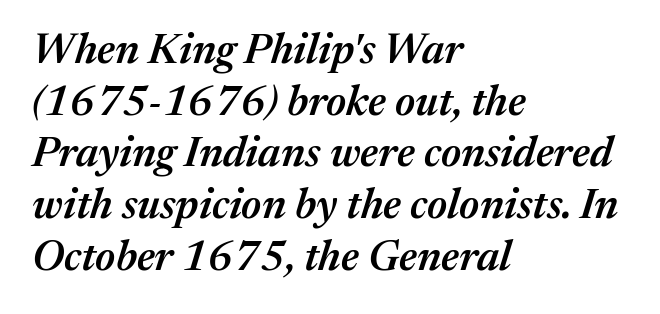
The image shows 42 px semibold type, italic (leaning right); set left-aligned, line spacing 1.23x, normal letter spacing, not underlined; medium stroke contrast and a medium x-height.
